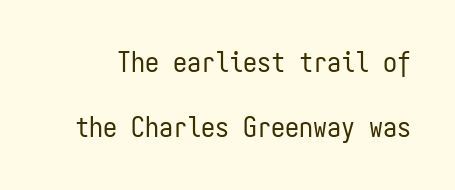
{"serif": "no", "italic": "no", "bold": "no", "weight": "regular", "width": "condensed", "stroke_contrast": "low", "x_height": "medium", "monospaced": "yes", "underline": "no", "line_spacing": "loose", "line_spacing_ratio": 2.33, "letter_spacing": "normal", "letter_spacing_em": 0.0, "glyph_px": 28}
